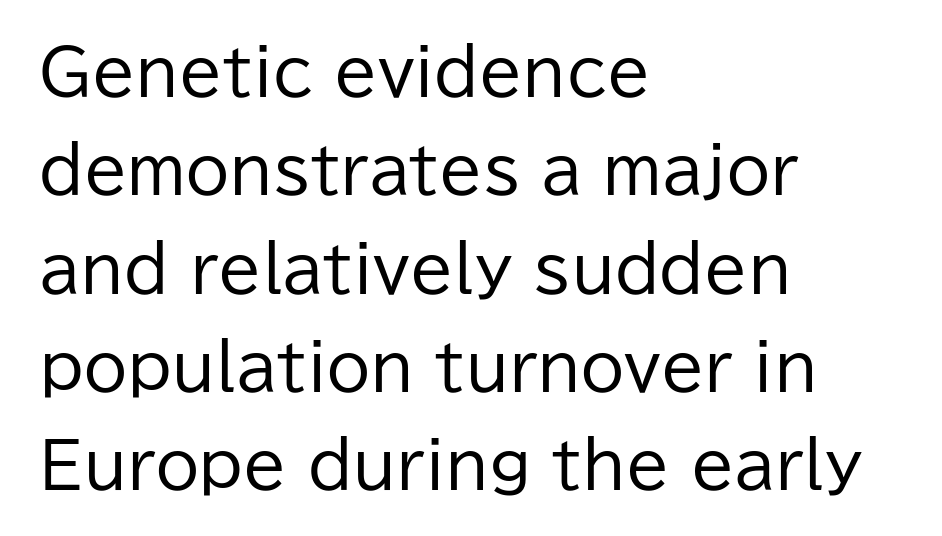
Q: Is the text bold? A: No.
Q: Is the text italic (slanted)? A: No, it is upright.
Q: Is the typeface a serif or a sans-serif typeface? A: Sans-serif.
Q: Is the text underlined? A: No.
Q: How is the paragraph aligned? A: Left-aligned.
Q: Is the spacing between letters normal or unusually wide? A: Normal.
Q: Is the spacing between lines tight, normal or loose? A: Normal.
Q: Width (condensed, normal, or wide)? A: Normal.
Q: Stroke contrast? A: Low.
Q: x-height? A: Medium.
Q: Monospaced? A: No.
